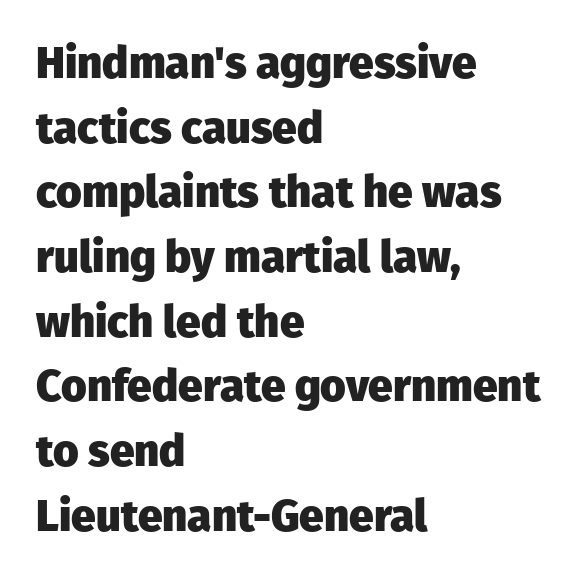
The glyphs have the mass of a bold cut. A normal amount of white space separates one row of letters from the next. These lines are rendered in a variable-pitch font. Short and long lines alike share a common starting point at left. The gap between lines stays unmarked.
